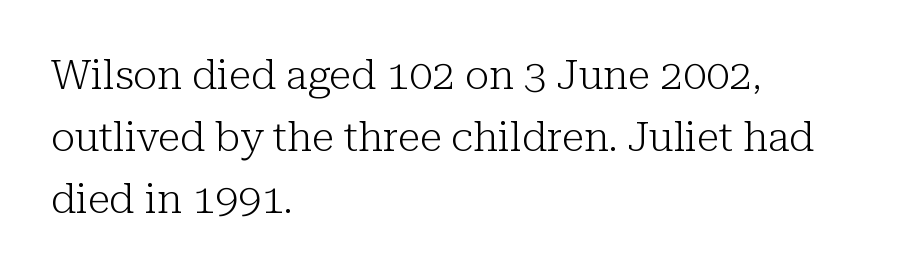
{"serif": "yes", "italic": "no", "bold": "no", "weight": "light", "width": "normal", "stroke_contrast": "low", "x_height": "medium", "monospaced": "no", "underline": "no", "align": "left", "line_spacing": "normal", "line_spacing_ratio": 1.51, "letter_spacing": "normal", "letter_spacing_em": 0.0, "glyph_px": 41}
